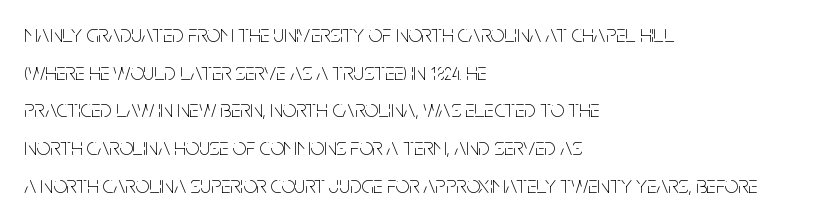
The setting favours the left margin, as ordinary paragraphs usually do. The face looks like a standard text weight, possibly lighter. Each row of text sits above clean, open space. Posture: straight, roman, zero tilt.
